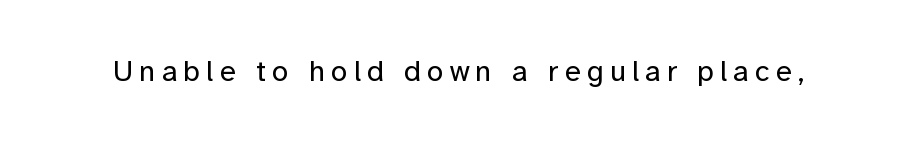
Q: Is the text bold? A: No.
Q: Is the text italic (slanted)? A: No, it is upright.
Q: Is the typeface a serif or a sans-serif typeface? A: Sans-serif.
Q: Is the text underlined? A: No.
Q: Is the spacing between letters normal or unusually wide? A: Unusually wide.
Q: Width (condensed, normal, or wide)? A: Normal.
Q: Stroke contrast? A: Low.
Q: x-height? A: Medium.
Q: Monospaced? A: No.
